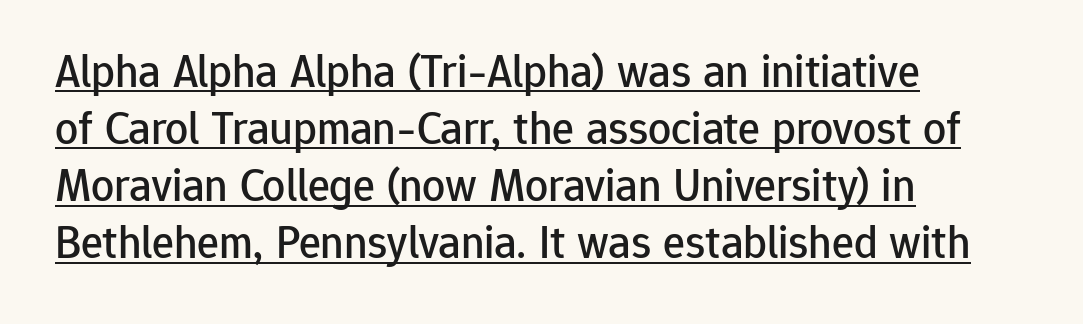
The image shows 46 px sans-serif type, upright; set left-aligned, line spacing 1.24x, normal letter spacing, underlined; low stroke contrast and a medium x-height.
